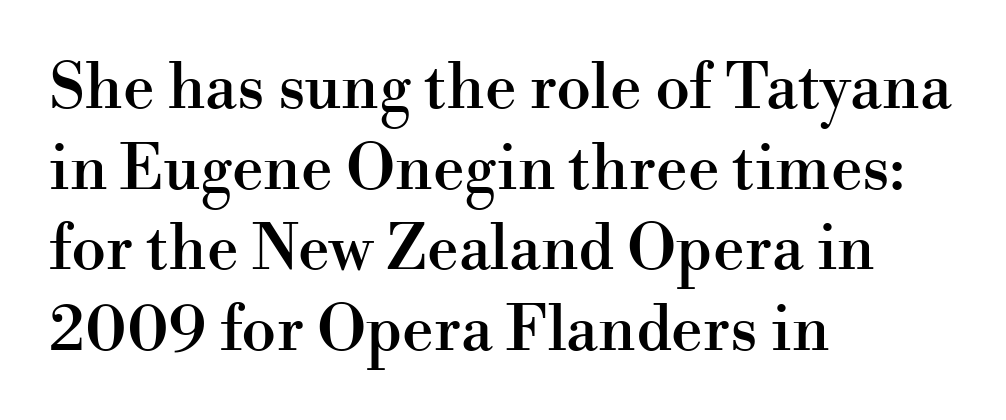
Q: Is the text italic (slanted)? A: No, it is upright.
Q: Is the typeface a serif or a sans-serif typeface? A: Serif.
Q: Is the text underlined? A: No.
Q: How is the paragraph aligned? A: Left-aligned.
Q: Is the spacing between letters normal or unusually wide? A: Normal.
Q: Is the spacing between lines tight, normal or loose? A: Normal.
Q: Width (condensed, normal, or wide)? A: Normal.
Q: Stroke contrast? A: High.
Q: x-height? A: Small.
Q: Monospaced? A: No.
